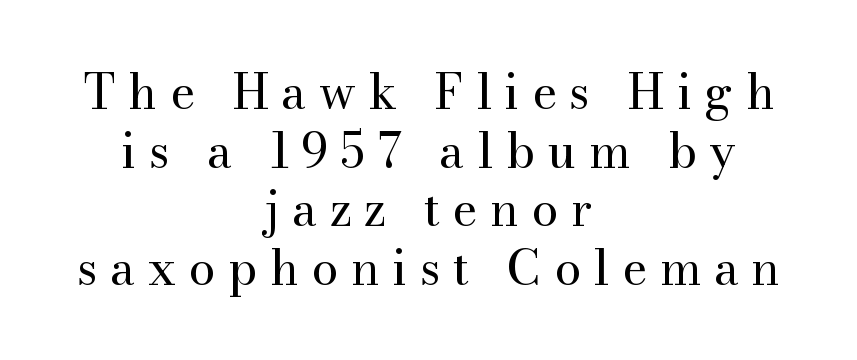
Q: Is the text bold? A: No.
Q: Is the text italic (slanted)? A: No, it is upright.
Q: Is the typeface a serif or a sans-serif typeface? A: Serif.
Q: Is the text underlined? A: No.
Q: How is the paragraph aligned? A: Centered.
Q: Is the spacing between letters normal or unusually wide? A: Unusually wide.
Q: Width (condensed, normal, or wide)? A: Normal.
Q: Stroke contrast? A: Medium.
Q: x-height? A: Small.
Q: Monospaced? A: No.
